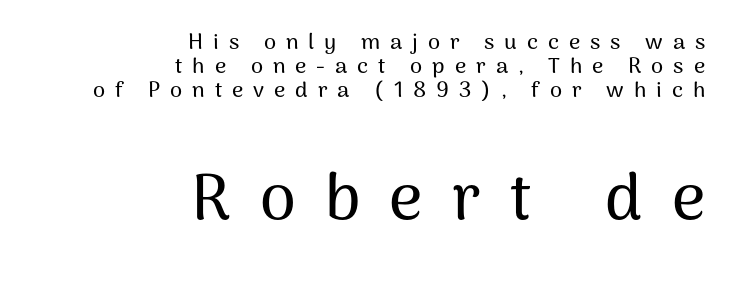
{"serif": "no", "italic": "no", "width": "normal", "stroke_contrast": "medium", "x_height": "medium", "monospaced": "no", "underline": "no", "align": "right", "line_spacing": "tight", "line_spacing_ratio": 1.09, "letter_spacing": "wide", "letter_spacing_em": 0.45, "larger_block": "second", "size_ratio": 2.95, "glyph_px": 65}
